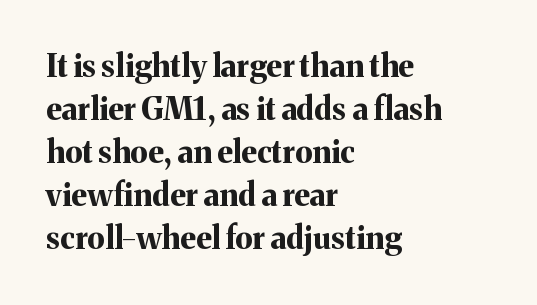
Q: Is the text bold? A: Yes.
Q: Is the text italic (slanted)? A: No, it is upright.
Q: Is the typeface a serif or a sans-serif typeface? A: Serif.
Q: Is the text underlined? A: No.
Q: How is the paragraph aligned? A: Left-aligned.
Q: Is the spacing between letters normal or unusually wide? A: Normal.
Q: Is the spacing between lines tight, normal or loose? A: Normal.
Q: Width (condensed, normal, or wide)? A: Normal.
Q: Stroke contrast? A: Medium.
Q: x-height? A: Medium.
Q: Monospaced? A: No.
